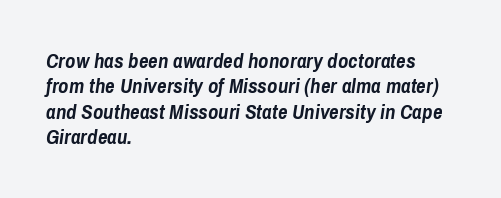
The letters are slanted; this is an italic face. Caption: standard tracking, unaltered. The baseline area is clear. Bold? Absolutely — the strokes are thick and heavy.
